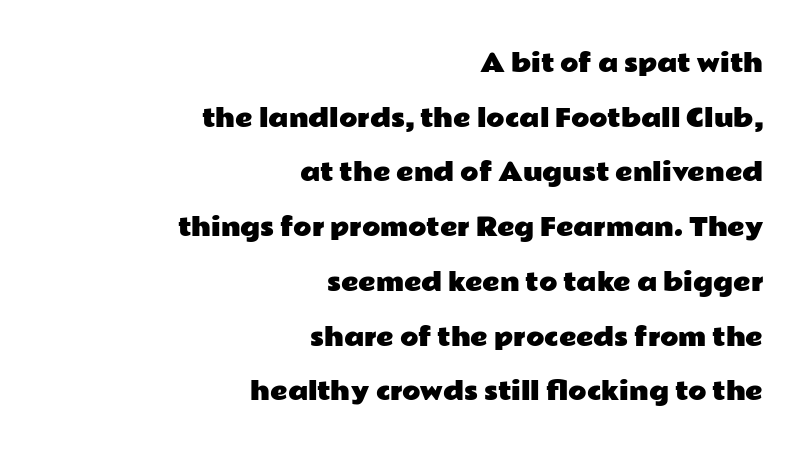
The font's upright variant was chosen for this text. Here the glyphs are tracked normally, forming tight word shapes. A student would call this right alignment; a typographer would say flush right, rag left. Rows of type keep a wide berth in the vertical direction.
